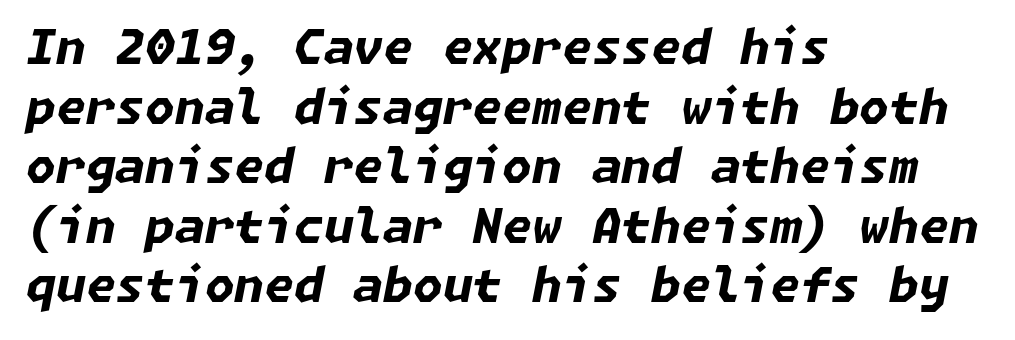
{"italic": "yes", "lean": "right", "slant_degrees": 11, "bold": "yes", "weight": "bold", "width": "normal", "stroke_contrast": "low", "x_height": "medium", "underline": "no", "align": "left", "line_spacing_ratio": 1.24, "letter_spacing": "normal", "letter_spacing_em": 0.0, "glyph_px": 48}
